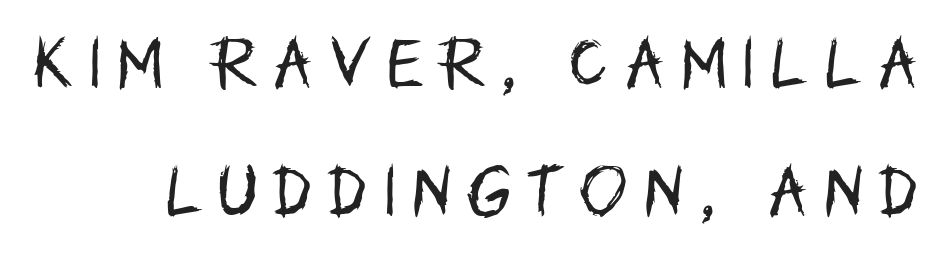
{"serif": "no", "italic": "no", "bold": "no", "weight": "regular", "width": "condensed", "stroke_contrast": "low", "x_height": "large", "monospaced": "no", "underline": "no", "line_spacing": "loose", "line_spacing_ratio": 2.24, "letter_spacing": "wide", "letter_spacing_em": 0.3, "glyph_px": 57}
